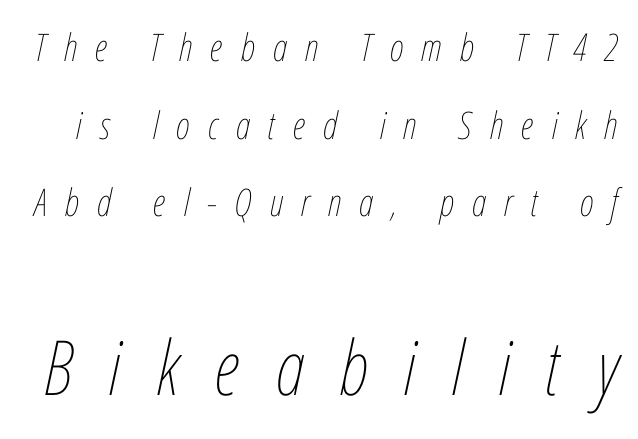
Q: Is the text bold? A: No.
Q: Is the text italic (slanted)? A: Yes, it leans right by about 12 degrees.
Q: Is the text underlined? A: No.
Q: Is the spacing between letters normal or unusually wide? A: Unusually wide.
Q: Is the spacing between lines tight, normal or loose? A: Loose.
Q: Which block of text is set in a larger size, the first (top) or the second (bottom)? A: The second (bottom) one.
Q: Width (condensed, normal, or wide)? A: Condensed.
Q: Stroke contrast? A: Low.
Q: x-height? A: Medium.
Q: Monospaced? A: No.
